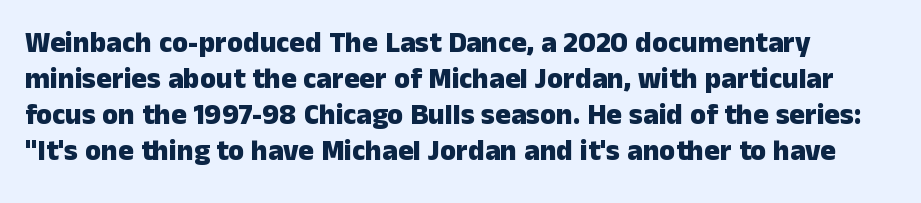
The image shows 29 px heavy sans-serif type, upright; set line spacing 1.24x, normal letter spacing, not underlined; low stroke contrast and a medium x-height.
